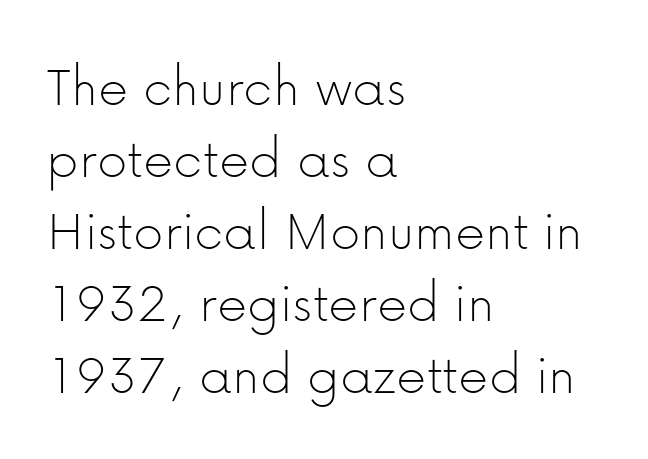
Proportional: the letters do not fall into vertical columns. Do the letters lean? They stand straight. The letters carry no serifs — their stems end cleanly without finishing strokes. Heaviness? Minimal to ordinary, like unemphasized prose. This sample uses plain, unmodified letter spacing.
